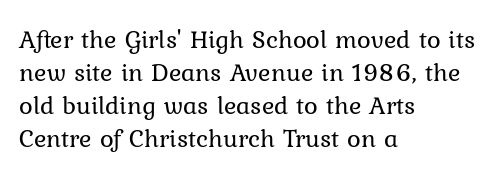
Q: Is the text bold? A: No.
Q: Is the text italic (slanted)? A: No, it is upright.
Q: Is the text underlined? A: No.
Q: How is the paragraph aligned? A: Left-aligned.
Q: Is the spacing between letters normal or unusually wide? A: Normal.
Q: Is the spacing between lines tight, normal or loose? A: Normal.
